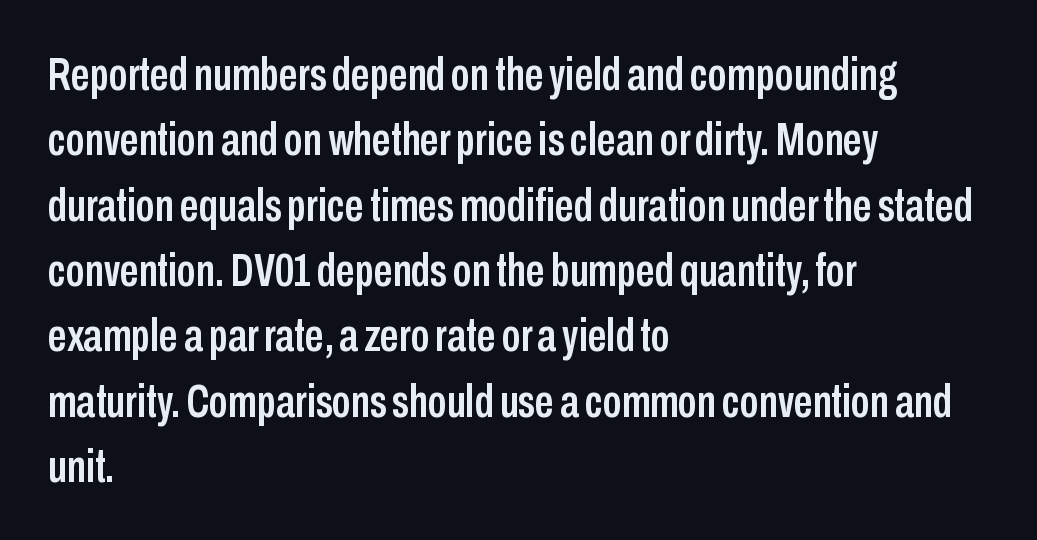
The strip under each line holds only bare page. Typeset ragged right — the left edge is the straight one. The line texture is even and compact thanks to regular tracking. The leading is moderate, giving the passage an even texture.
